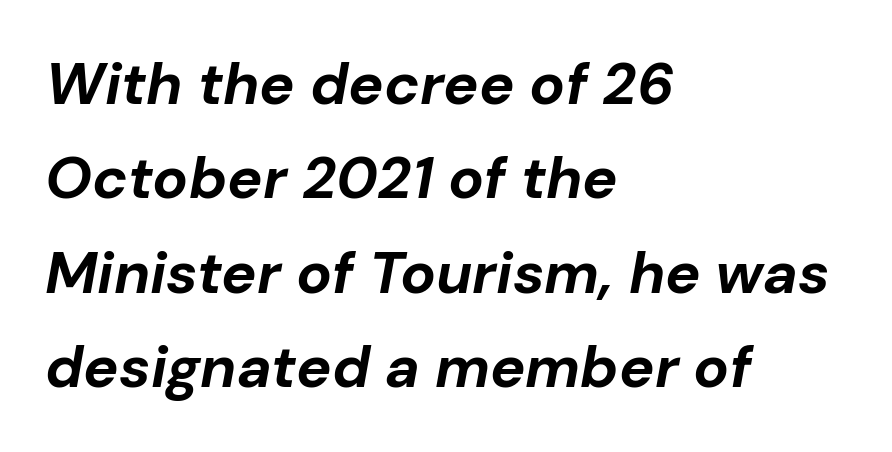
Q: Is the text bold? A: Yes.
Q: Is the text italic (slanted)? A: Yes, it leans right by about 10 degrees.
Q: Is the text underlined? A: No.
Q: How is the paragraph aligned? A: Left-aligned.
Q: Is the spacing between letters normal or unusually wide? A: Normal.
Q: Is the spacing between lines tight, normal or loose? A: Normal.
Q: Width (condensed, normal, or wide)? A: Normal.
Q: Stroke contrast? A: Low.
Q: x-height? A: Medium.
Q: Monospaced? A: No.
